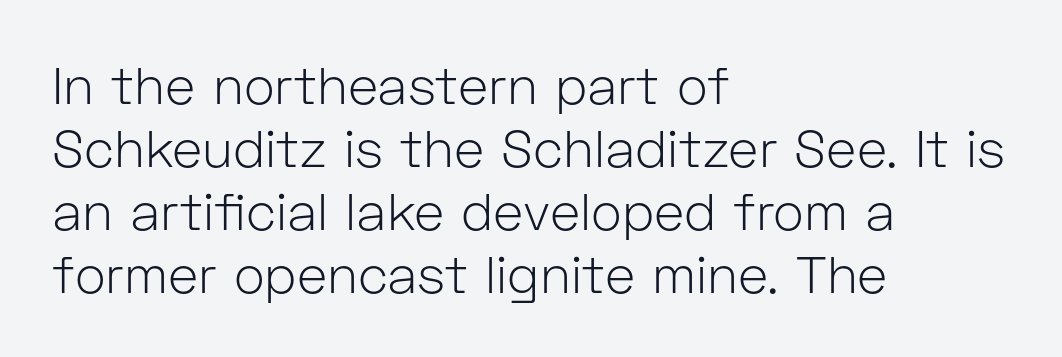
{"serif": "no", "italic": "no", "bold": "no", "weight": "light", "width": "normal", "stroke_contrast": "low", "x_height": "medium", "monospaced": "no", "underline": "no", "align": "left", "line_spacing_ratio": 1.21, "letter_spacing": "normal", "letter_spacing_em": 0.0, "glyph_px": 52}
